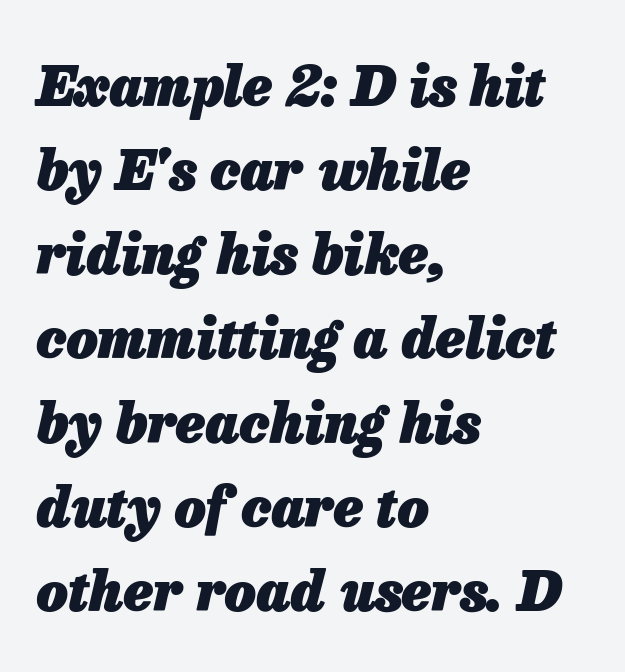
{"italic": "yes", "lean": "right", "slant_degrees": 13, "bold": "yes", "weight": "heavy", "width": "normal", "stroke_contrast": "low", "x_height": "medium", "monospaced": "no", "underline": "no", "align": "left", "line_spacing": "normal", "line_spacing_ratio": 1.53, "letter_spacing": "normal", "letter_spacing_em": 0.0, "glyph_px": 55}
